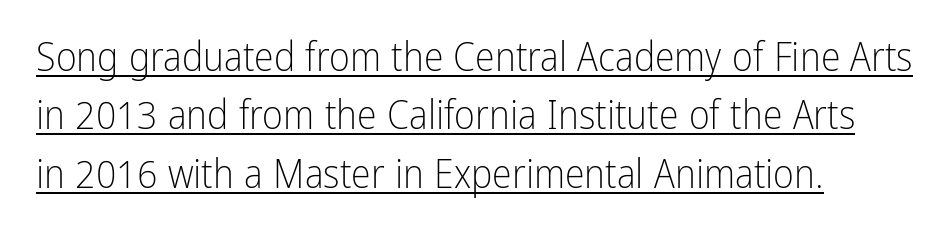
{"serif": "no", "italic": "no", "bold": "no", "weight": "light", "width": "condensed", "stroke_contrast": "low", "x_height": "medium", "monospaced": "no", "underline": "yes", "align": "left", "line_spacing": "normal", "line_spacing_ratio": 1.46, "letter_spacing": "normal", "letter_spacing_em": 0.0, "glyph_px": 40}
